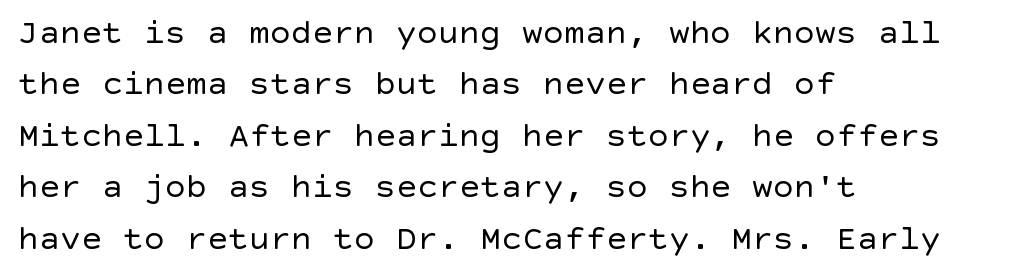
Q: Is the text bold? A: No.
Q: Is the text italic (slanted)? A: No, it is upright.
Q: Is the typeface a serif or a sans-serif typeface? A: Sans-serif.
Q: Is the text underlined? A: No.
Q: How is the paragraph aligned? A: Left-aligned.
Q: Is the spacing between letters normal or unusually wide? A: Normal.
Q: Is the spacing between lines tight, normal or loose? A: Normal.
Q: Width (condensed, normal, or wide)? A: Normal.
Q: x-height? A: Large.
